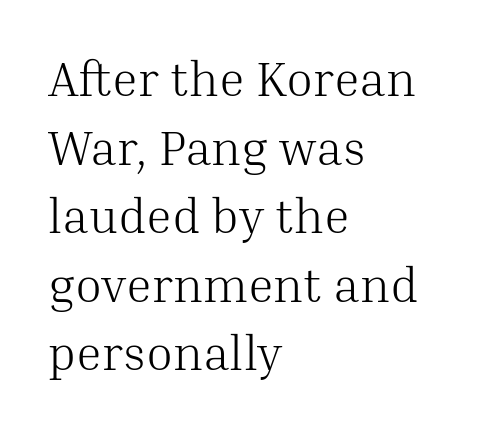
Clear beneath every line of the passage. Vertical spacing — default. Classification — serif. Summary of weight: not heavy and not bold.
